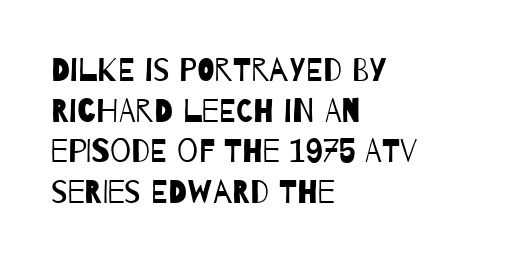
{"serif": "no", "bold": "no", "weight": "regular", "width": "condensed", "stroke_contrast": "low", "x_height": "large", "monospaced": "no", "underline": "no", "align": "left", "line_spacing_ratio": 1.23, "letter_spacing": "normal", "letter_spacing_em": 0.0, "glyph_px": 33}
